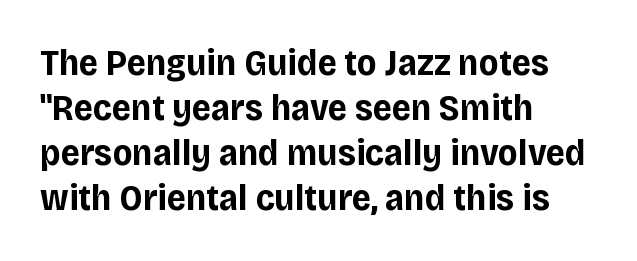
The image shows 37 px bold sans-serif type, upright; set left-aligned, line spacing 1.22x, normal letter spacing, not underlined; low stroke contrast and a large x-height.
